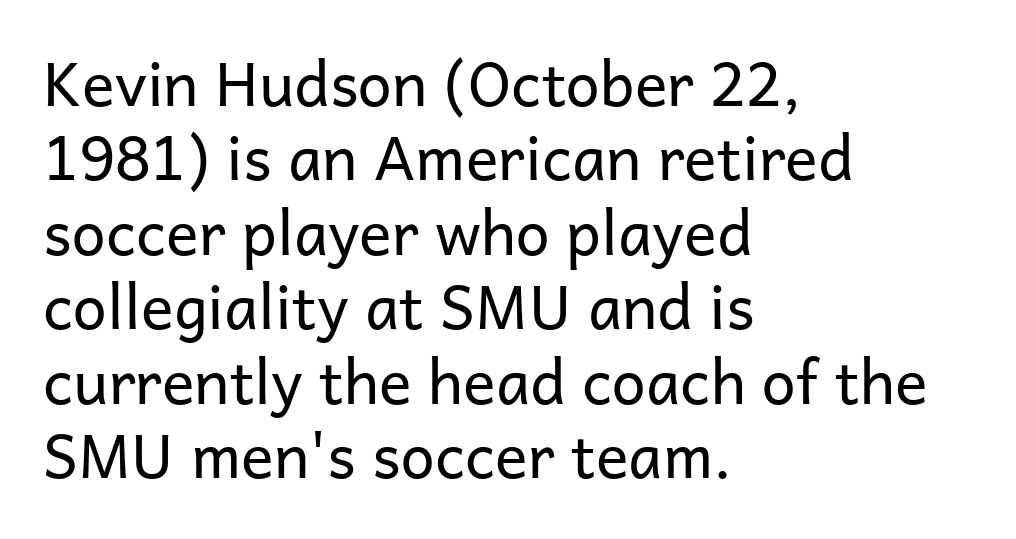
{"serif": "no", "italic": "no", "bold": "no", "weight": "regular", "width": "normal", "stroke_contrast": "low", "x_height": "medium", "monospaced": "no", "underline": "no", "align": "left", "line_spacing_ratio": 1.22, "letter_spacing": "normal", "letter_spacing_em": 0.0, "glyph_px": 61}
